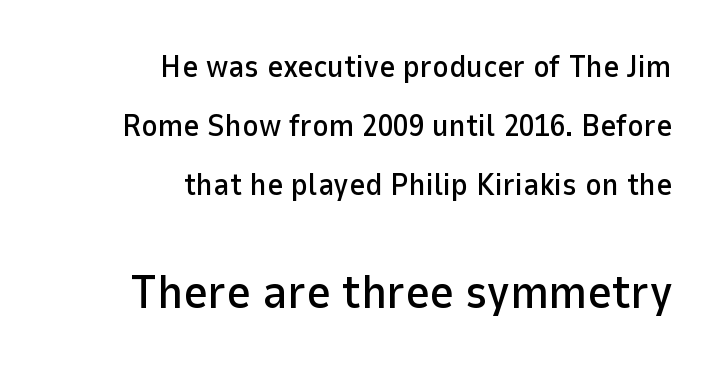
Q: Is the text italic (slanted)? A: No, it is upright.
Q: Is the typeface a serif or a sans-serif typeface? A: Sans-serif.
Q: Is the text underlined? A: No.
Q: How is the paragraph aligned? A: Right-aligned.
Q: Is the spacing between letters normal or unusually wide? A: Normal.
Q: Is the spacing between lines tight, normal or loose? A: Loose.
Q: Which block of text is set in a larger size, the first (top) or the second (bottom)? A: The second (bottom) one.
Q: Width (condensed, normal, or wide)? A: Normal.
Q: Stroke contrast? A: Low.
Q: x-height? A: Medium.
Q: Monospaced? A: No.
